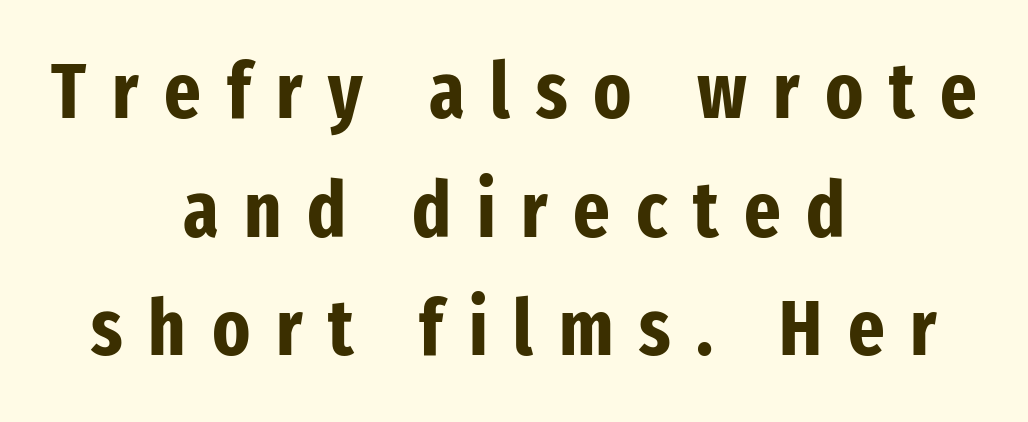
How heavy is the stroke? Heavy — this is a bold. The font's upright variant was chosen for this text. Examine the stroke ends and you'll find no serifs. The block of text has a typical density, with ordinary space between rows. Observe the wide spacing: letters keep a clear distance from each other.
